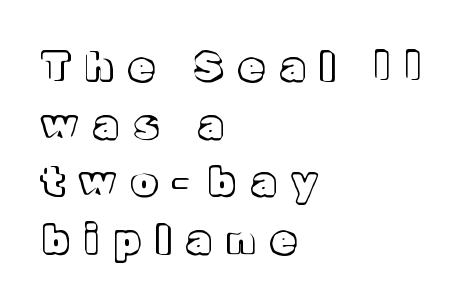
Unmarked baselines from the first word to the last. Horizontal bands of white between lines are of average thickness. Casual observation: everything's shoved over to the left. Note the varied advance widths — an 'i' is clearly narrower than an 'm'.
